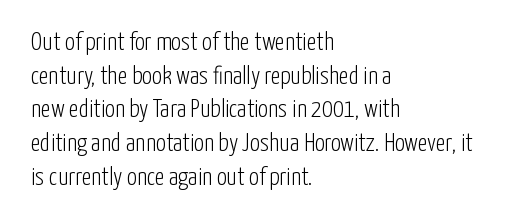
{"italic": "no", "bold": "no", "underline": "no", "align": "left", "line_spacing": "normal", "line_spacing_ratio": 1.35, "letter_spacing": "normal", "letter_spacing_em": 0.0, "glyph_px": 25}
